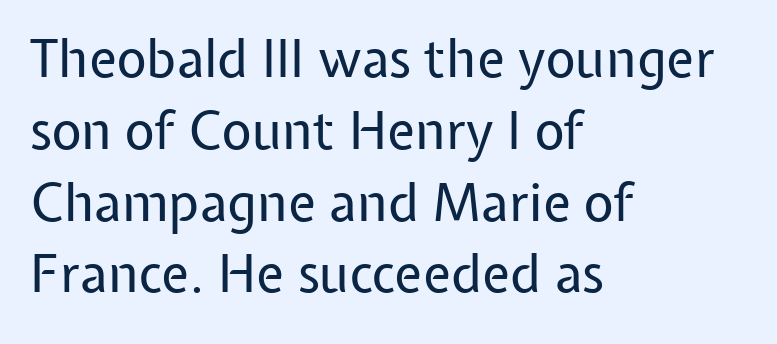
The image shows 52 px regular-weight sans-serif type, upright; set left-aligned, normal line spacing (1.38x), normal letter spacing, not underlined; low stroke contrast and a medium x-height.
